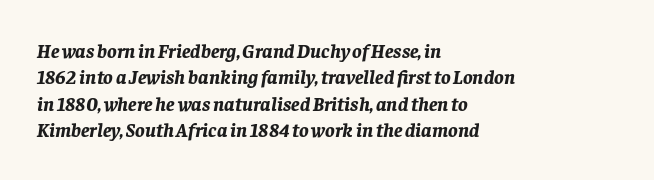
Q: Is the text bold? A: Yes.
Q: Is the text italic (slanted)? A: Yes, it leans right by about 8 degrees.
Q: Is the text underlined? A: No.
Q: How is the paragraph aligned? A: Left-aligned.
Q: Is the spacing between letters normal or unusually wide? A: Normal.
Q: Is the spacing between lines tight, normal or loose? A: Normal.
